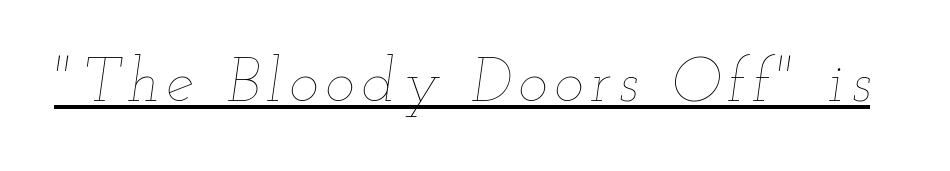
Designer's note — italics engaged. Do the characters align in a grid? No, the font is proportional. No heavy texture on the line: the type isn't bold. Somebody hit Ctrl+U on this one — the words are underlined.
